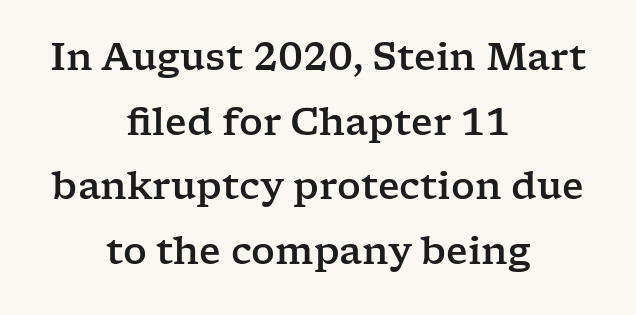
{"serif": "yes", "italic": "no", "width": "wide", "stroke_contrast": "low", "x_height": "medium", "monospaced": "no", "underline": "no", "align": "center", "line_spacing_ratio": 1.75, "letter_spacing": "normal", "letter_spacing_em": 0.0, "glyph_px": 37}
